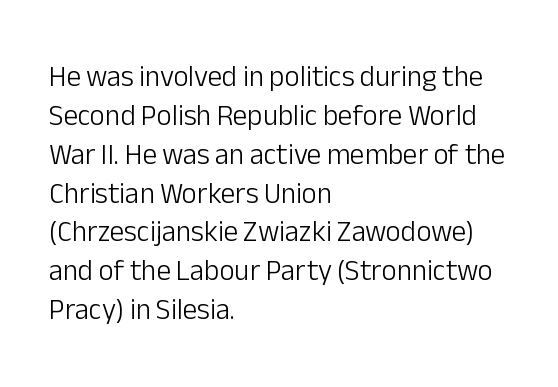
Q: Is the text bold? A: No.
Q: Is the text italic (slanted)? A: No, it is upright.
Q: Is the typeface a serif or a sans-serif typeface? A: Sans-serif.
Q: Is the text underlined? A: No.
Q: How is the paragraph aligned? A: Left-aligned.
Q: Is the spacing between letters normal or unusually wide? A: Normal.
Q: Is the spacing between lines tight, normal or loose? A: Normal.
Q: Width (condensed, normal, or wide)? A: Normal.
Q: Stroke contrast? A: Low.
Q: x-height? A: Medium.
Q: Monospaced? A: No.
